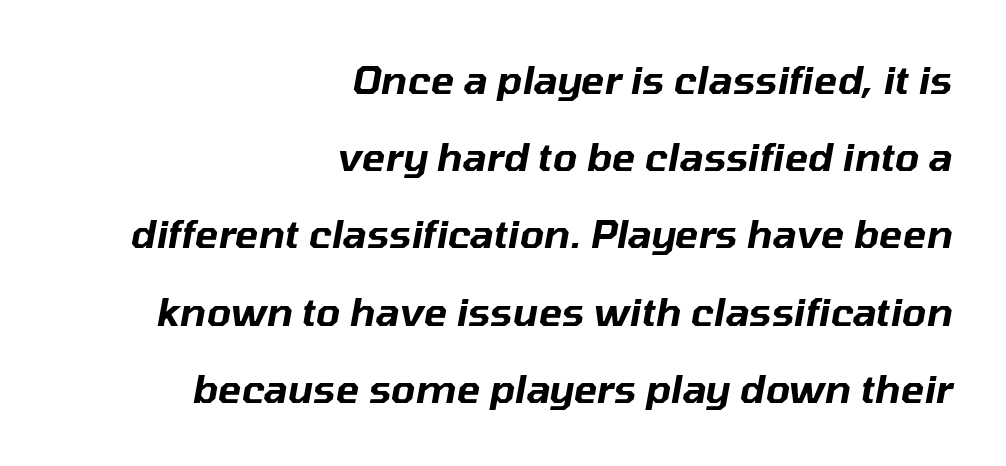
The font's italic variant was chosen for this text. Lines of text with bare space underneath. The letterforms sit shoulder to shoulder at normal distance. Does the leading feel generous? Absolutely, it's lavish. Layout note: lines flush right.
